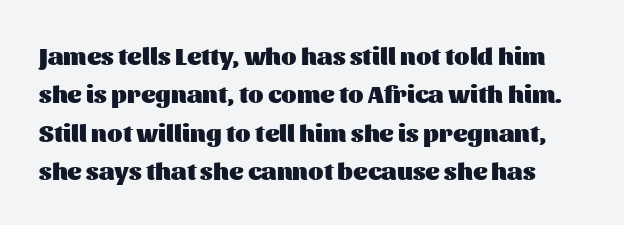
The image shows 25 px bold type, upright; set normal line spacing (1.54x), normal letter spacing, not underlined.
